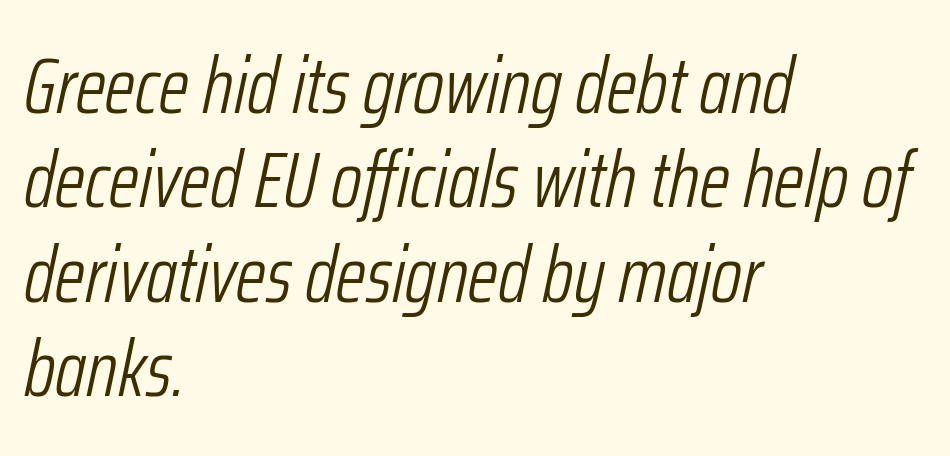
{"italic": "yes", "lean": "right", "slant_degrees": 12, "bold": "no", "weight": "light", "width": "condensed", "stroke_contrast": "low", "x_height": "medium", "monospaced": "no", "underline": "no", "align": "left", "line_spacing_ratio": 1.21, "letter_spacing": "normal", "letter_spacing_em": 0.0, "glyph_px": 78}
